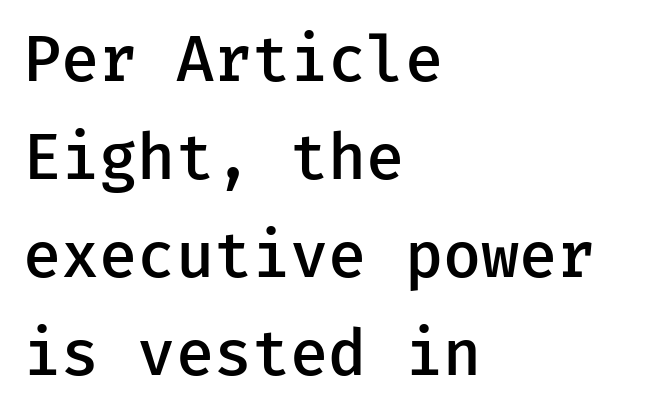
Unmarked baselines from the first word to the last. Notice the strokes are somewhat thickened but not fully heavy: this is a semibold. The specimen reads as upright at a glance. Are there feet on the stems? There aren't — it's a sans.
